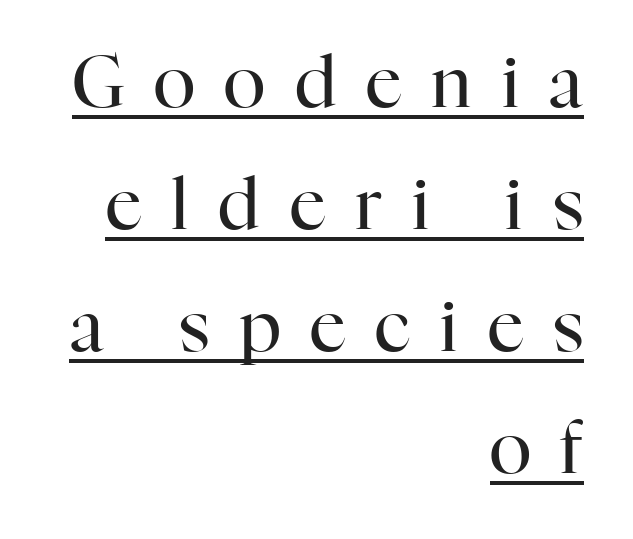
The image shows 71 px regular-weight serif type, upright; set right-aligned, line spacing 1.72x, unusually wide letter spacing (+0.42 em), underlined; high stroke contrast and a medium x-height.
